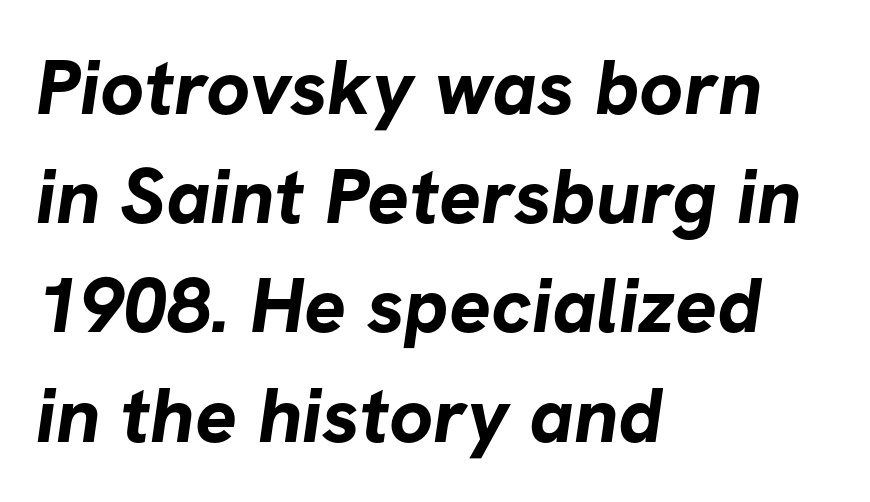
Q: Is the text bold? A: Yes.
Q: Is the typeface a serif or a sans-serif typeface? A: Sans-serif.
Q: Is the text underlined? A: No.
Q: How is the paragraph aligned? A: Left-aligned.
Q: Is the spacing between letters normal or unusually wide? A: Normal.
Q: Is the spacing between lines tight, normal or loose? A: Normal.
Q: Width (condensed, normal, or wide)? A: Normal.
Q: Stroke contrast? A: Low.
Q: x-height? A: Medium.
Q: Monospaced? A: No.
